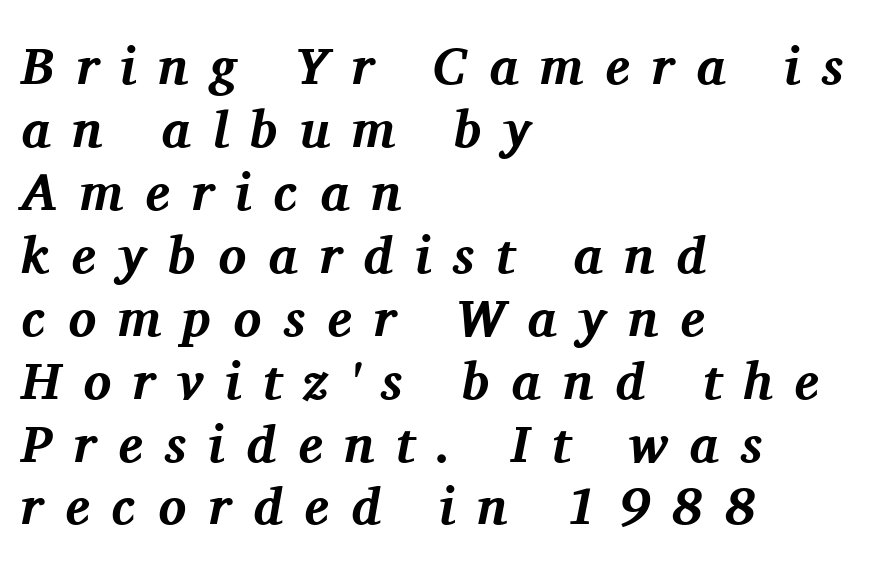
The image shows 52 px bold serif type, italic (leaning right); set left-aligned, line spacing 1.21x, unusually wide letter spacing (+0.42 em), not underlined; medium stroke contrast and a medium x-height.
